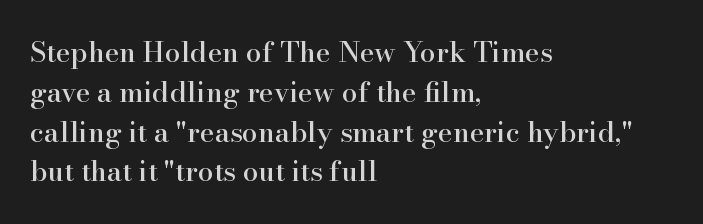
The image shows 28 px serif type, upright; set left-aligned, normal line spacing (1.42x), normal letter spacing, not underlined; high stroke contrast and a small x-height.
